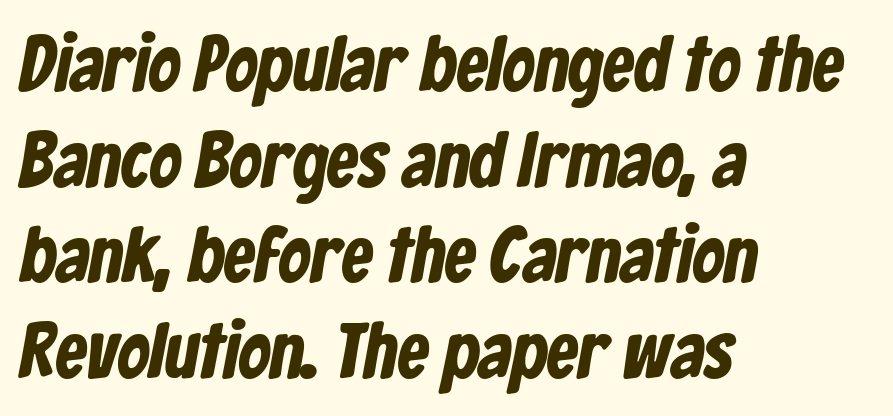
The lines are quadded left. Character widths vary here, with narrow letters taking less room than wide ones. You could call the tracking neutral — neither tight nor loose. A typesetter would label this face a sans.
